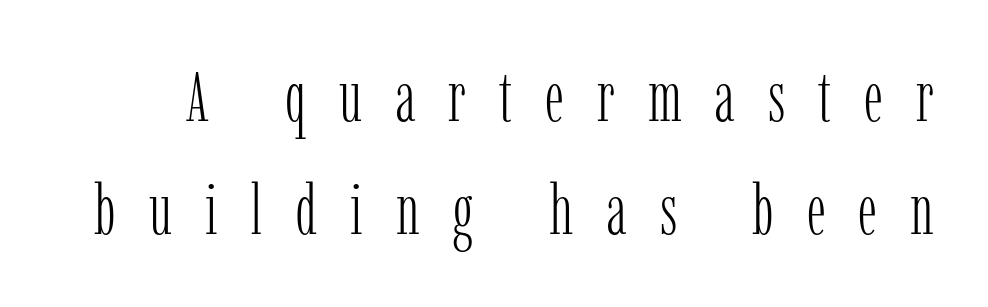
{"serif": "yes", "italic": "no", "bold": "no", "weight": "light", "width": "condensed", "stroke_contrast": "low", "x_height": "medium", "monospaced": "no", "underline": "no", "line_spacing": "normal", "line_spacing_ratio": 1.62, "letter_spacing": "wide", "letter_spacing_em": 0.47, "glyph_px": 70}
